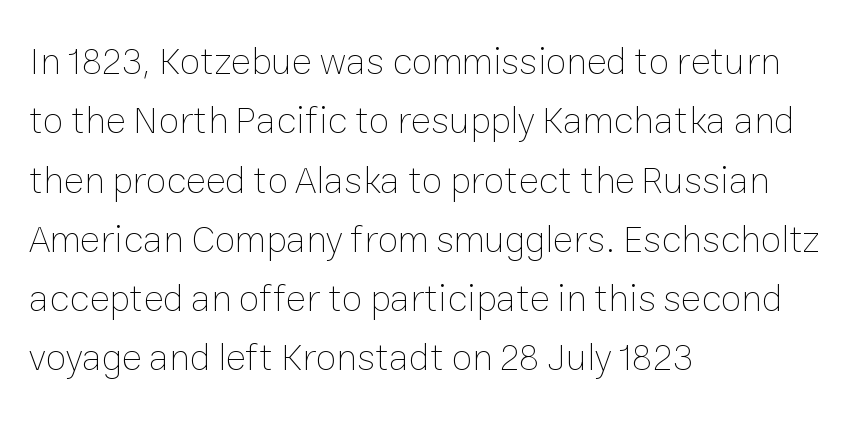
Q: Is the text bold? A: No.
Q: Is the text italic (slanted)? A: No, it is upright.
Q: Is the text underlined? A: No.
Q: How is the paragraph aligned? A: Left-aligned.
Q: Is the spacing between letters normal or unusually wide? A: Normal.
Q: Is the spacing between lines tight, normal or loose? A: Normal.
Q: Width (condensed, normal, or wide)? A: Normal.
Q: Stroke contrast? A: Low.
Q: x-height? A: Medium.
Q: Monospaced? A: No.
